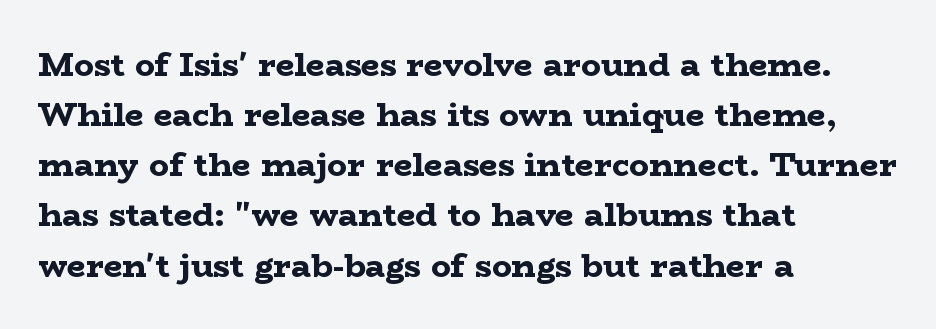
Q: Is the text bold? A: Yes.
Q: Is the text italic (slanted)? A: No, it is upright.
Q: Is the typeface a serif or a sans-serif typeface? A: Serif.
Q: Is the text underlined? A: No.
Q: How is the paragraph aligned? A: Left-aligned.
Q: Is the spacing between letters normal or unusually wide? A: Normal.
Q: Is the spacing between lines tight, normal or loose? A: Normal.
Q: Width (condensed, normal, or wide)? A: Wide.
Q: Stroke contrast? A: Low.
Q: x-height? A: Medium.
Q: Monospaced? A: No.
